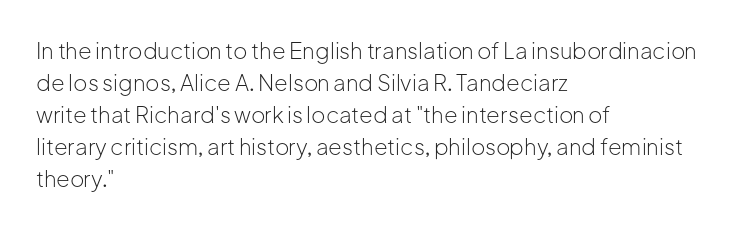
Weight: in the light-to-regular range. These lines keep a tight, regular rhythm from letter to letter. Any mark beneath the type? The region is blank. Left-aligned paragraph, ragged on the right. If you drew a line through each stem, it would be perfectly vertical. Honestly, the row spacing looks completely unremarkable.
